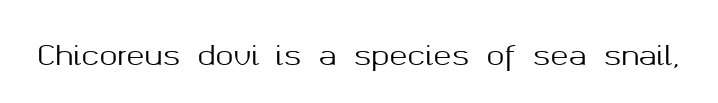
Q: Is the text italic (slanted)? A: No, it is upright.
Q: Is the text underlined? A: No.
Q: Is the spacing between letters normal or unusually wide? A: Normal.
